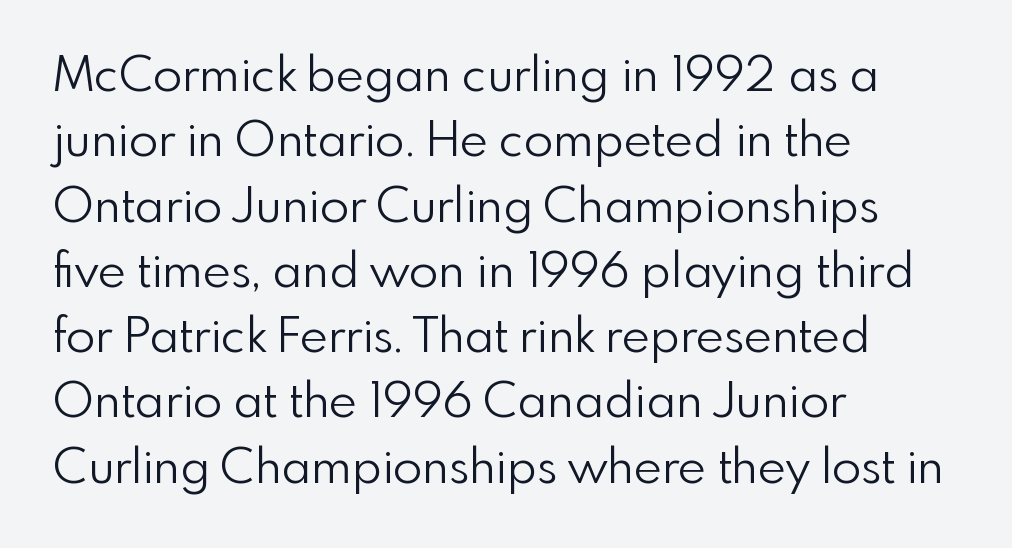
Q: Is the text bold? A: No.
Q: Is the text italic (slanted)? A: No, it is upright.
Q: Is the typeface a serif or a sans-serif typeface? A: Sans-serif.
Q: Is the text underlined? A: No.
Q: How is the paragraph aligned? A: Left-aligned.
Q: Is the spacing between letters normal or unusually wide? A: Normal.
Q: Is the spacing between lines tight, normal or loose? A: Normal.
Q: Width (condensed, normal, or wide)? A: Normal.
Q: x-height? A: Small.
Q: Monospaced? A: No.
